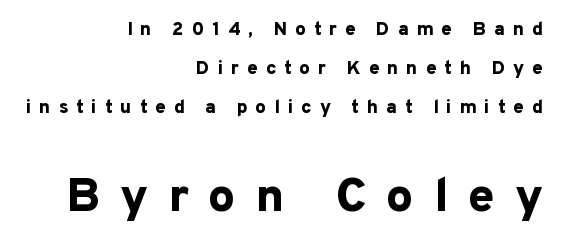
Q: Is the text bold? A: Yes.
Q: Is the text italic (slanted)? A: No, it is upright.
Q: Is the typeface a serif or a sans-serif typeface? A: Sans-serif.
Q: Is the text underlined? A: No.
Q: How is the paragraph aligned? A: Right-aligned.
Q: Is the spacing between letters normal or unusually wide? A: Unusually wide.
Q: Is the spacing between lines tight, normal or loose? A: Loose.
Q: Which block of text is set in a larger size, the first (top) or the second (bottom)? A: The second (bottom) one.
Q: Width (condensed, normal, or wide)? A: Normal.
Q: Stroke contrast? A: Low.
Q: x-height? A: Medium.
Q: Monospaced? A: No.
